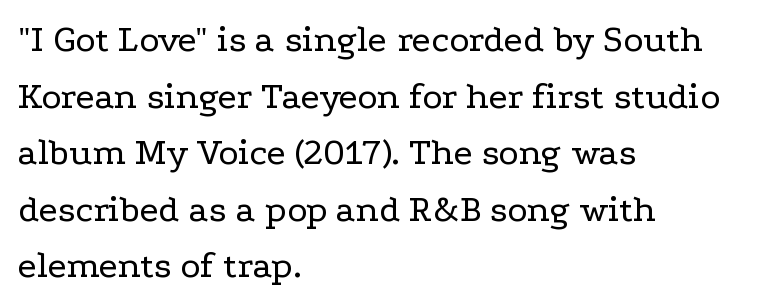
Q: Is the text bold? A: No.
Q: Is the text italic (slanted)? A: No, it is upright.
Q: Is the typeface a serif or a sans-serif typeface? A: Serif.
Q: Is the text underlined? A: No.
Q: How is the paragraph aligned? A: Left-aligned.
Q: Is the spacing between letters normal or unusually wide? A: Normal.
Q: Is the spacing between lines tight, normal or loose? A: Normal.
Q: Width (condensed, normal, or wide)? A: Wide.
Q: Stroke contrast? A: Low.
Q: x-height? A: Medium.
Q: Monospaced? A: No.
